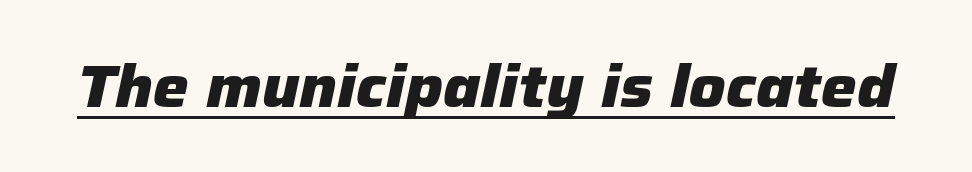
The image shows 60 px heavy type, italic (leaning right); set normal letter spacing, underlined; low stroke contrast and a medium x-height.
